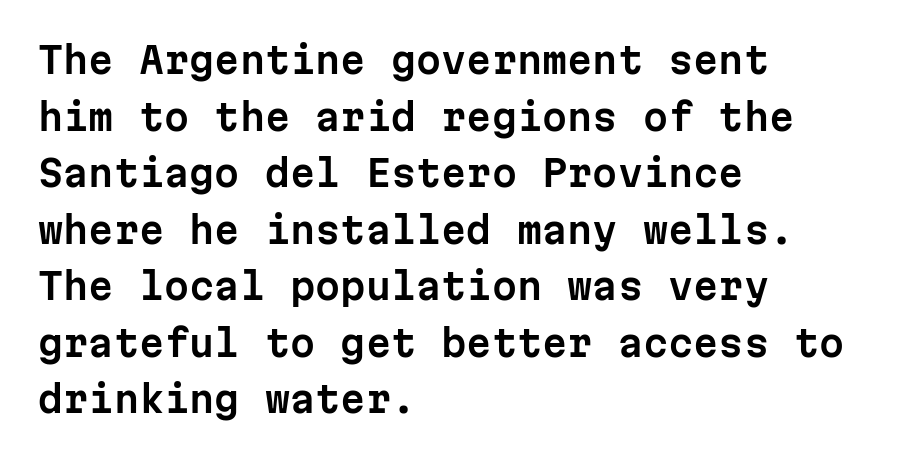
Q: Is the text italic (slanted)? A: No, it is upright.
Q: Is the typeface a serif or a sans-serif typeface? A: Sans-serif.
Q: Is the text underlined? A: No.
Q: How is the paragraph aligned? A: Left-aligned.
Q: Is the spacing between letters normal or unusually wide? A: Normal.
Q: Is the spacing between lines tight, normal or loose? A: Normal.
Q: Width (condensed, normal, or wide)? A: Normal.
Q: Stroke contrast? A: Low.
Q: x-height? A: Medium.
Q: Monospaced? A: Yes.
